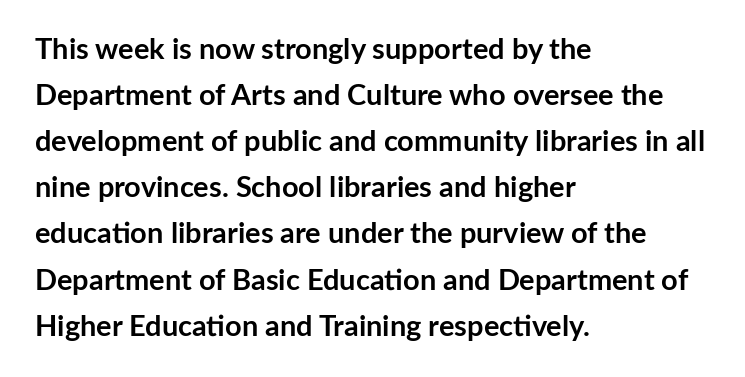
The sample has been set heavy, in full bold. Is the block centered? No — it sits flush against the left margin. Evenly set lines give the paragraph a standard silhouette. This rendering employs a face without finishing strokes, i.e., a sans-serif. The horizontal fit of the characters is conventional and even.
